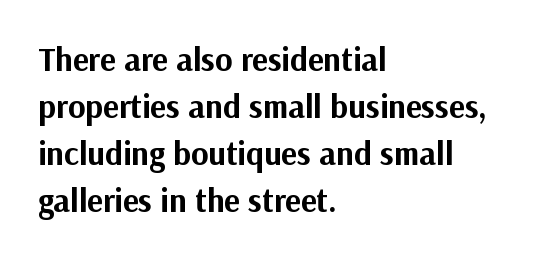
Q: Is the text bold? A: Yes.
Q: Is the text italic (slanted)? A: No, it is upright.
Q: Is the typeface a serif or a sans-serif typeface? A: Sans-serif.
Q: Is the text underlined? A: No.
Q: How is the paragraph aligned? A: Left-aligned.
Q: Is the spacing between letters normal or unusually wide? A: Normal.
Q: Is the spacing between lines tight, normal or loose? A: Normal.
Q: Width (condensed, normal, or wide)? A: Normal.
Q: Stroke contrast? A: Medium.
Q: x-height? A: Medium.
Q: Monospaced? A: No.
